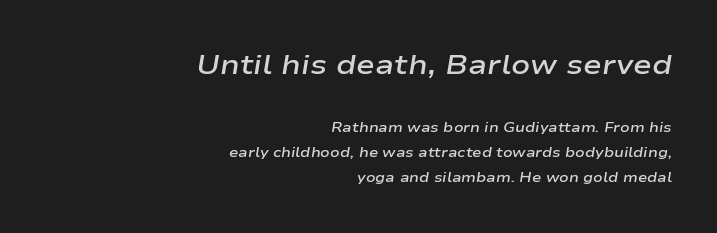
In terms of weight, the rendering is demibold, just under bold. Type without underlining. Is this a fixed-width face? No — the glyphs have proportional, varying widths. Type size steps down from the first block to the second. This is oblique type, the kind used for emphasis or titles. Caption: standard tracking, unaltered.
